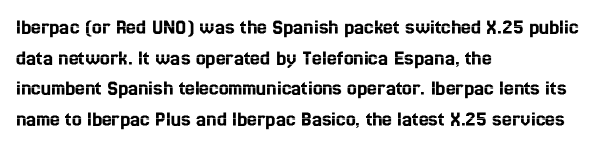
The image shows 22 px text type, upright; set left-aligned, normal line spacing (1.39x), normal letter spacing, not underlined.
